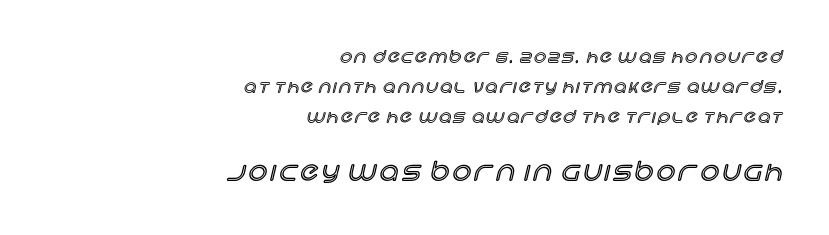
{"underline": "no", "align": "right", "line_spacing_ratio": 1.77, "larger_block": "second", "size_ratio": 1.53, "glyph_px": 26}
